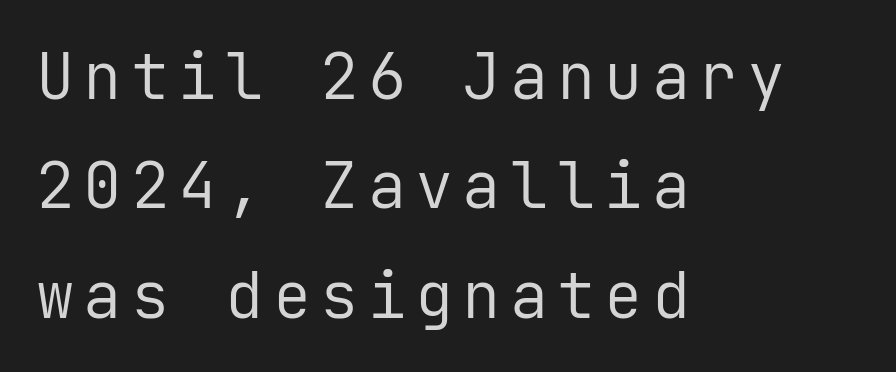
The image shows 64 px regular-weight sans-serif type, upright, monospaced; set left-aligned, line spacing 1.71x, not underlined; low stroke contrast and a medium x-height.
